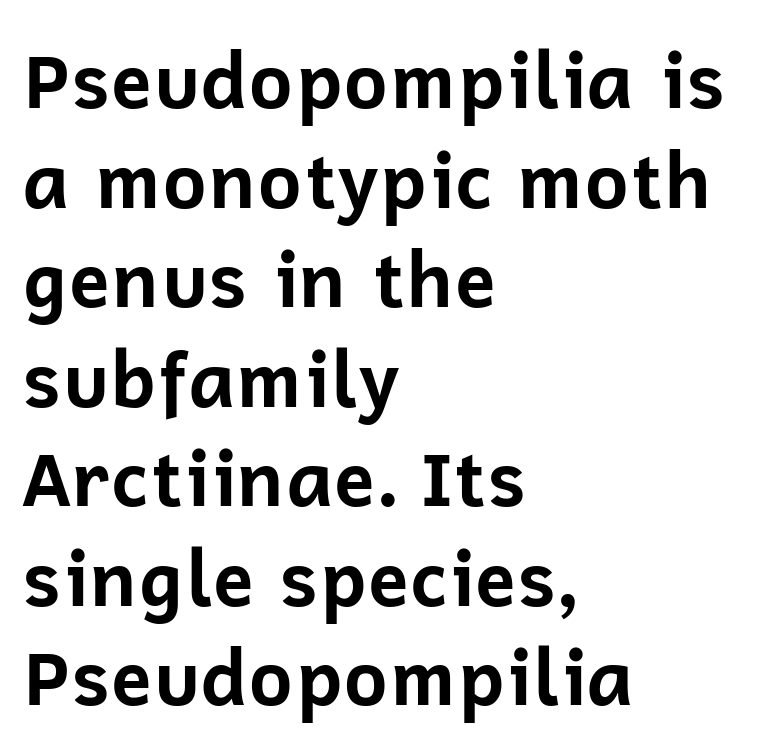
Q: Is the text bold? A: Yes.
Q: Is the text italic (slanted)? A: No, it is upright.
Q: Is the typeface a serif or a sans-serif typeface? A: Sans-serif.
Q: Is the text underlined? A: No.
Q: How is the paragraph aligned? A: Left-aligned.
Q: Is the spacing between letters normal or unusually wide? A: Normal.
Q: Is the spacing between lines tight, normal or loose? A: Normal.
Q: Width (condensed, normal, or wide)? A: Normal.
Q: Stroke contrast? A: Low.
Q: x-height? A: Medium.
Q: Monospaced? A: No.
